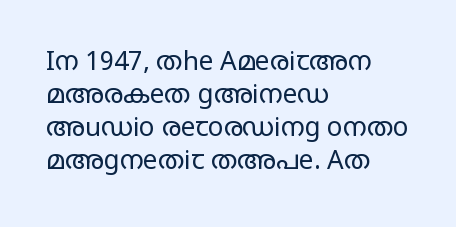
When letters stand straight like this, we call the style roman or upright. These lines sit exactly where default settings would place them. Students, note that the glyphs here touch the page at normal intervals. The passage shown is not bold in any degree. In CSS terms this would be text-align: left. Underlining? Definitely not there.
